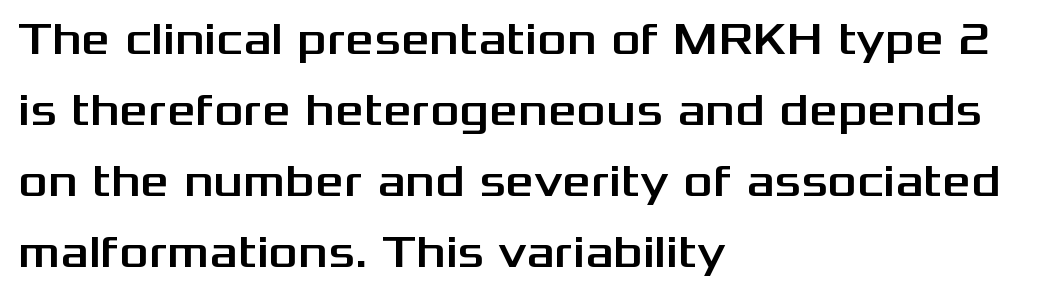
The type is set solid horizontally, with unmodified tracking. Nobody drew a line under any word here. Rendered with straight, roman letterforms. Font category for this specimen: sans-serif. Reading down the block, your eye returns to a fixed left position each line. What's the leading like? Ordinary, nothing unusual.
